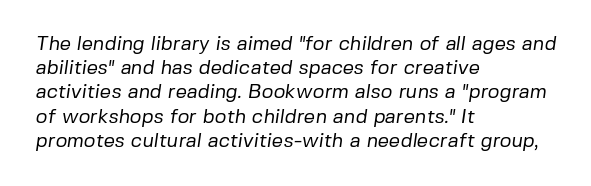
Q: Is the text bold? A: No.
Q: Is the text underlined? A: No.
Q: How is the paragraph aligned? A: Left-aligned.
Q: Is the spacing between letters normal or unusually wide? A: Normal.
